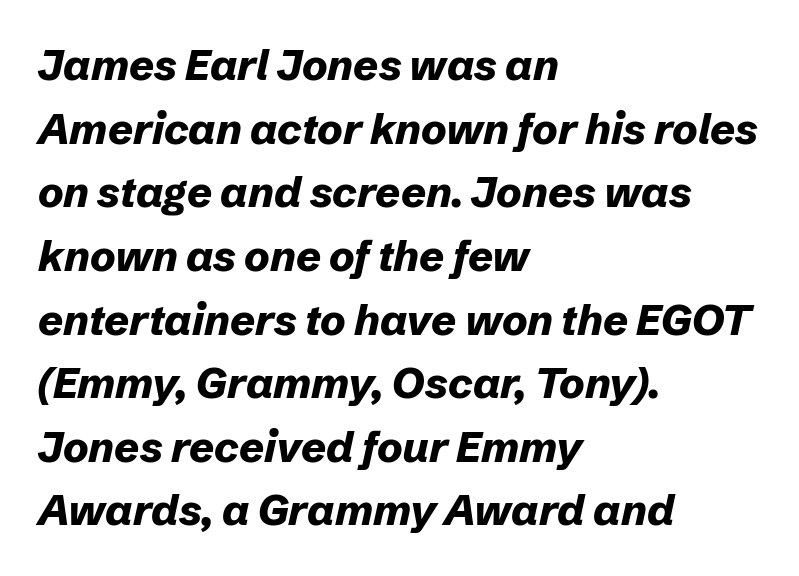
{"italic": "yes", "lean": "right", "slant_degrees": 12, "bold": "yes", "weight": "bold", "width": "normal", "stroke_contrast": "low", "x_height": "medium", "monospaced": "no", "underline": "no", "align": "left", "line_spacing": "normal", "line_spacing_ratio": 1.48, "letter_spacing": "normal", "letter_spacing_em": 0.0, "glyph_px": 43}
